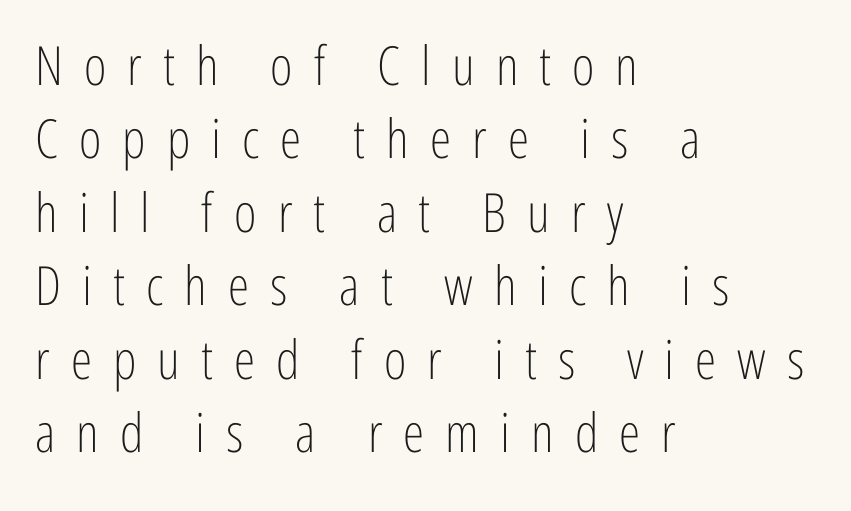
Q: Is the text bold? A: No.
Q: Is the text italic (slanted)? A: No, it is upright.
Q: Is the typeface a serif or a sans-serif typeface? A: Sans-serif.
Q: Is the text underlined? A: No.
Q: How is the paragraph aligned? A: Left-aligned.
Q: Is the spacing between letters normal or unusually wide? A: Unusually wide.
Q: Is the spacing between lines tight, normal or loose? A: Normal.
Q: Width (condensed, normal, or wide)? A: Condensed.
Q: Stroke contrast? A: Low.
Q: x-height? A: Medium.
Q: Monospaced? A: No.
